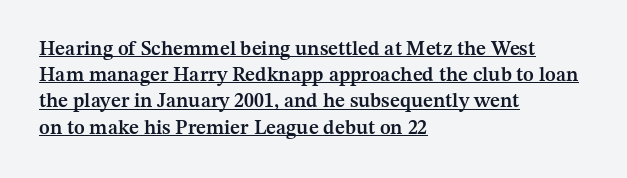
The image shows 20 px text type, upright; set left-aligned, normal line spacing (1.31x), normal letter spacing, underlined.
